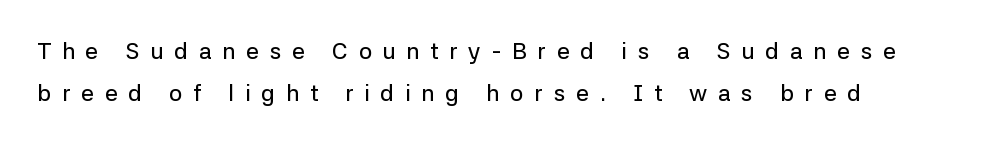
{"italic": "no", "underline": "no", "align": "left", "line_spacing_ratio": 1.83, "letter_spacing": "wide", "letter_spacing_em": 0.47, "glyph_px": 23}
